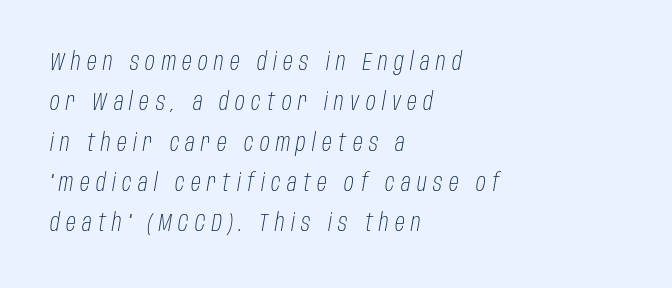
The image shows 24 px text type, italic (leaning right); set left-aligned, normal line spacing (1.68x), unusually wide letter spacing (+0.27 em), not underlined.
